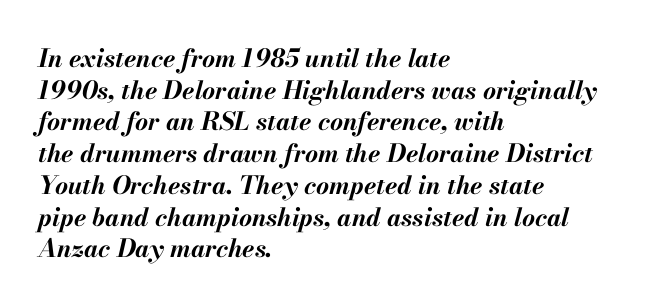
Q: Is the text bold? A: Yes.
Q: Is the text italic (slanted)? A: Yes, it leans right by about 13 degrees.
Q: Is the text underlined? A: No.
Q: How is the paragraph aligned? A: Left-aligned.
Q: Is the spacing between letters normal or unusually wide? A: Normal.
Q: Is the spacing between lines tight, normal or loose? A: Normal.
